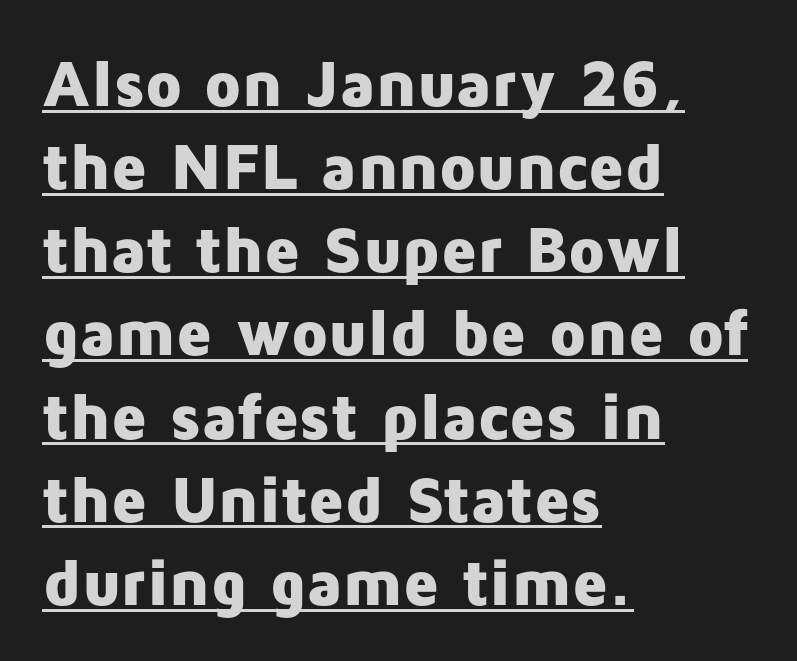
A typesetter would call this zero additional tracking. Type style note: lacks serifs. Each line starts at the same left margin while the right side varies. The rendering uses the underline text-decoration.
